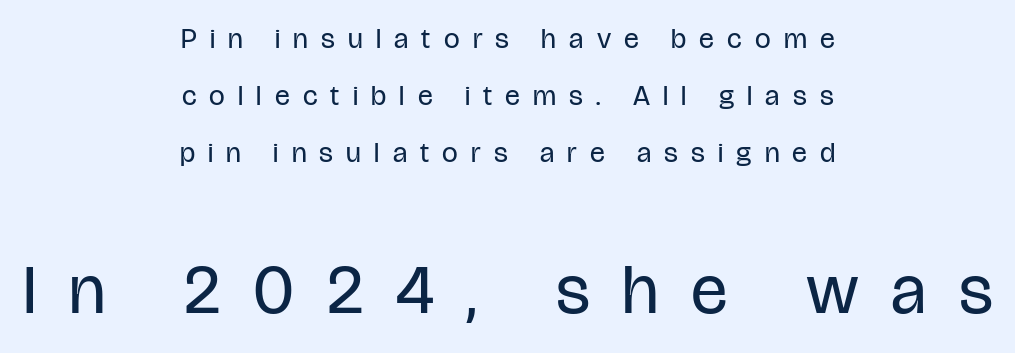
{"serif": "no", "italic": "no", "bold": "no", "weight": "regular", "width": "condensed", "stroke_contrast": "low", "x_height": "large", "monospaced": "no", "underline": "no", "align": "center", "line_spacing": "loose", "line_spacing_ratio": 2.04, "letter_spacing": "wide", "letter_spacing_em": 0.47, "larger_block": "second", "size_ratio": 2.46, "glyph_px": 69}
